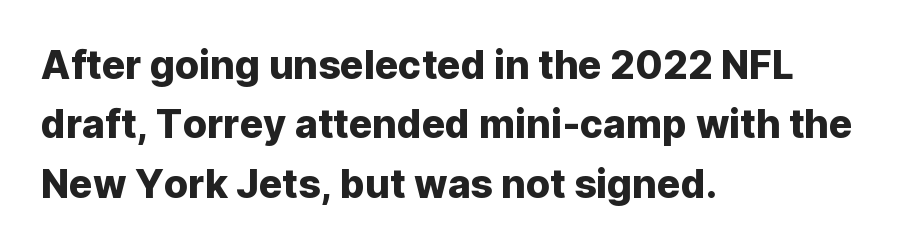
Lines of text with bare space underneath. Leftover space on each line is placed entirely after the last word. Italic? Not at all — the glyphs are vertical. The line-height multiplier appears to be the usual default.
